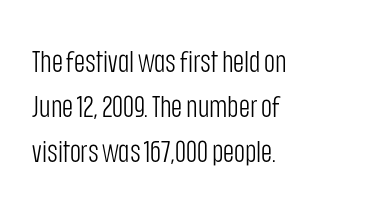
Q: Is the text bold? A: No.
Q: Is the text italic (slanted)? A: No, it is upright.
Q: Is the typeface a serif or a sans-serif typeface? A: Sans-serif.
Q: Is the text underlined? A: No.
Q: How is the paragraph aligned? A: Left-aligned.
Q: Is the spacing between letters normal or unusually wide? A: Normal.
Q: Is the spacing between lines tight, normal or loose? A: Normal.
Q: Width (condensed, normal, or wide)? A: Condensed.
Q: Stroke contrast? A: Low.
Q: x-height? A: Large.
Q: Monospaced? A: No.
